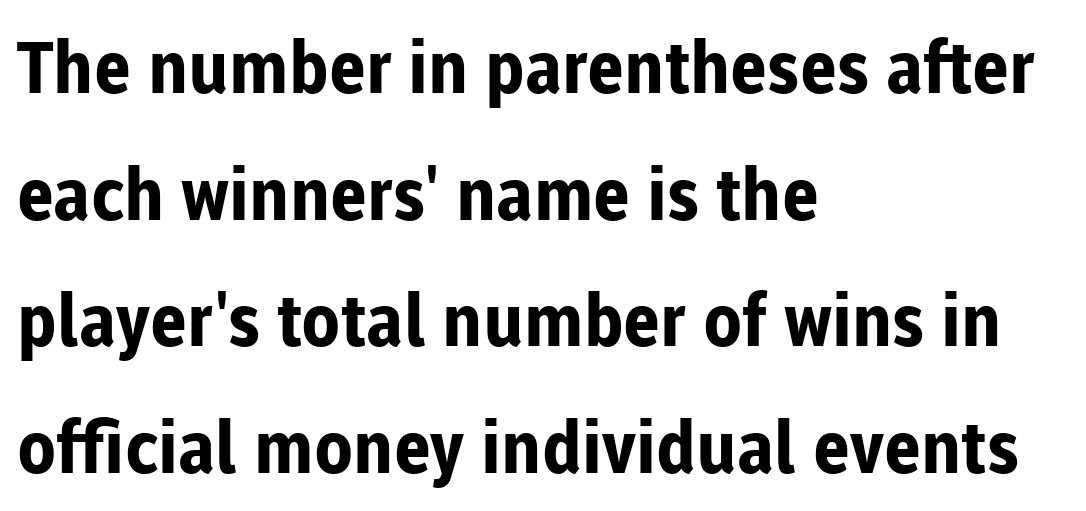
Characters remain perfectly vertical along every line. Does the type have serifs? No, each stem ends abruptly. Quick note: underline off. The rendering anchors every line to the left-hand side. How are the letters spaced? Ordinarily, with no added tracking.
